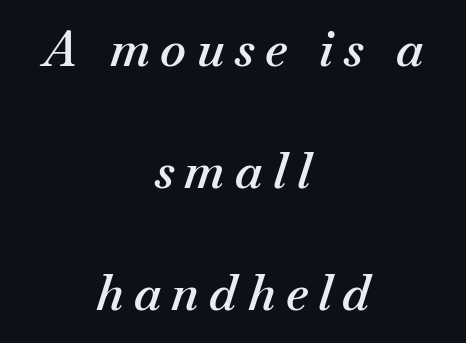
Q: Is the text bold? A: Semi-bold.
Q: Is the text italic (slanted)? A: Yes, it leans right by about 18 degrees.
Q: Is the text underlined? A: No.
Q: How is the paragraph aligned? A: Centered.
Q: Is the spacing between letters normal or unusually wide? A: Unusually wide.
Q: Is the spacing between lines tight, normal or loose? A: Loose.
Q: Width (condensed, normal, or wide)? A: Normal.
Q: Stroke contrast? A: Medium.
Q: x-height? A: Small.
Q: Monospaced? A: No.
